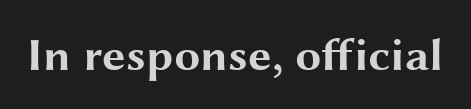
{"serif": "no", "italic": "no", "bold": "yes", "weight": "bold", "width": "wide", "stroke_contrast": "medium", "x_height": "medium", "monospaced": "no", "underline": "no", "letter_spacing": "normal", "letter_spacing_em": 0.0, "glyph_px": 47}
